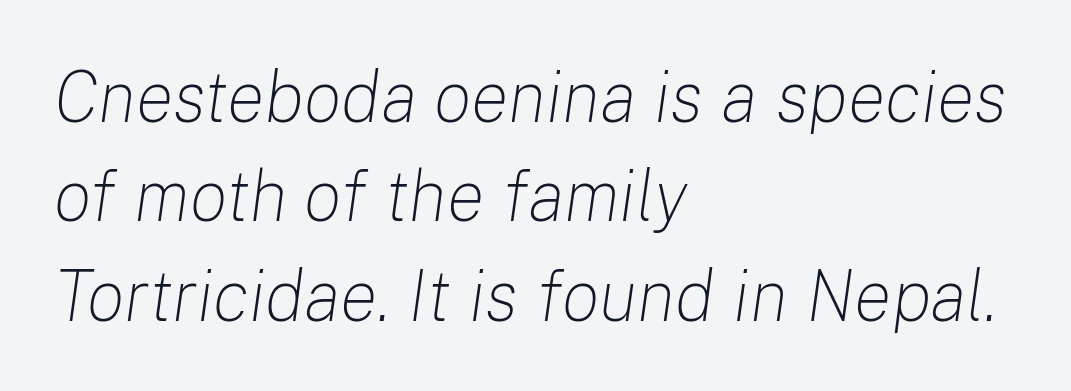
The image shows 71 px light type, italic (leaning right); set left-aligned, normal line spacing (1.4x), normal letter spacing, not underlined; low stroke contrast and a medium x-height.
